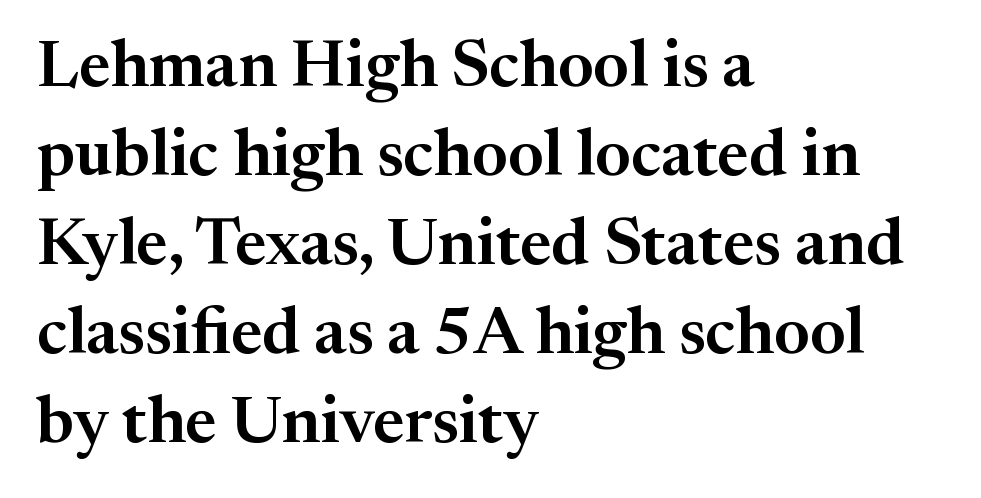
Q: Is the text italic (slanted)? A: No, it is upright.
Q: Is the typeface a serif or a sans-serif typeface? A: Serif.
Q: Is the text underlined? A: No.
Q: How is the paragraph aligned? A: Left-aligned.
Q: Is the spacing between letters normal or unusually wide? A: Normal.
Q: Is the spacing between lines tight, normal or loose? A: Normal.
Q: Width (condensed, normal, or wide)? A: Normal.
Q: Stroke contrast? A: Medium.
Q: x-height? A: Medium.
Q: Monospaced? A: No.
